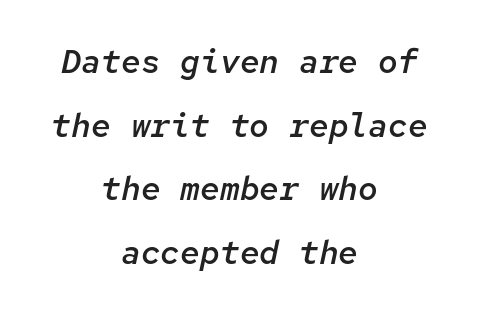
{"italic": "yes", "lean": "right", "slant_degrees": 12, "bold": "semi", "weight": "semibold", "width": "normal", "stroke_contrast": "low", "x_height": "medium", "monospaced": "yes", "underline": "no", "align": "center", "line_spacing": "loose", "line_spacing_ratio": 1.93, "letter_spacing": "normal", "letter_spacing_em": 0.0, "glyph_px": 33}
